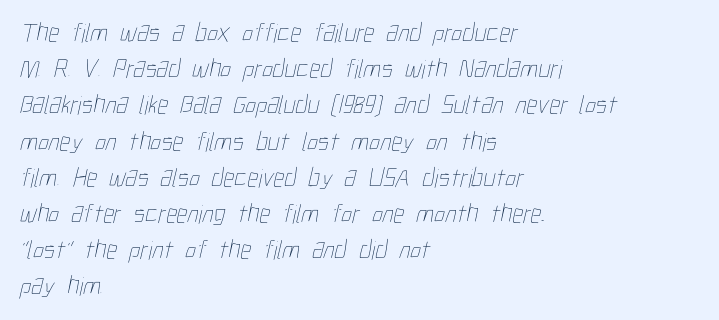
Leading: standard. Standard letterfit; no display-style spreading of the glyphs. The strokes are not fattened; the text isn't bold. All the whitespace from short lines collects on the right. Glance below the letters and you will spot only blank space.
